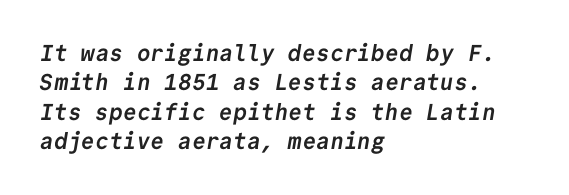
{"bold": "yes", "underline": "no", "align": "left", "line_spacing": "normal", "line_spacing_ratio": 1.28, "letter_spacing": "normal", "letter_spacing_em": 0.0, "glyph_px": 23}
